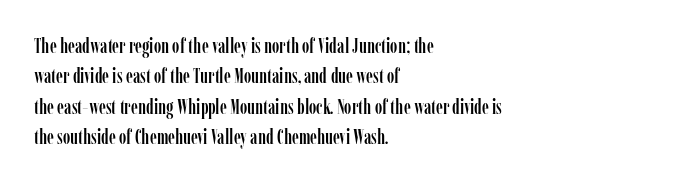
Characters follow at the spacing the type designer built in. The line-height multiplier appears to be the usual default. Just letters on the line, the space beneath them empty. It's the straight-up-and-down kind of type. Each line starts at the same left margin while the right side varies.
